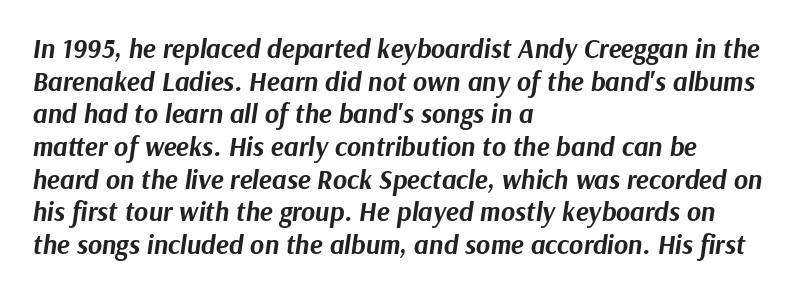
The horizontal fit of the characters is conventional and even. Every character sits at an angle, as italics do. A classic flush-left, rag-right setting is used for this passage. A full-strength bold gives these letters their thick strokes.
